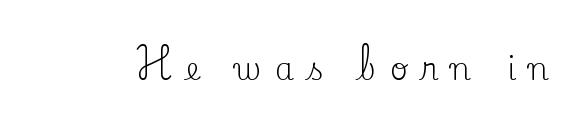
Words float on clear page, feet unadorned. What stands out about the letter spacing? Its width — letters are far apart. No extra ink here — the face is not bold.
